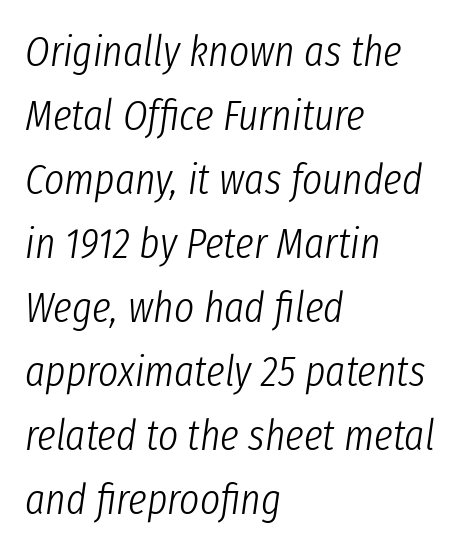
The image shows 43 px light, condensed type, italic (leaning right); set left-aligned, normal line spacing (1.49x), normal letter spacing, not underlined; low stroke contrast and a medium x-height.
